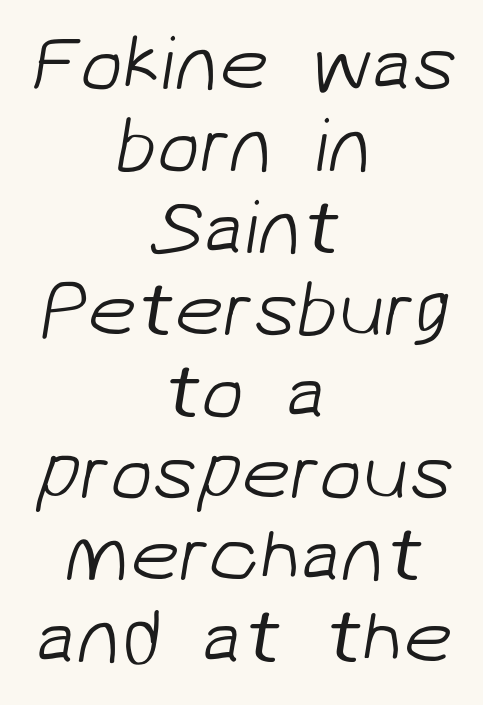
Q: Is the text bold? A: No.
Q: Is the typeface a serif or a sans-serif typeface? A: Sans-serif.
Q: Is the text underlined? A: No.
Q: How is the paragraph aligned? A: Centered.
Q: Is the spacing between letters normal or unusually wide? A: Normal.
Q: Is the spacing between lines tight, normal or loose? A: Tight.
Q: Width (condensed, normal, or wide)? A: Normal.
Q: Stroke contrast? A: Low.
Q: x-height? A: Medium.
Q: Monospaced? A: No.
